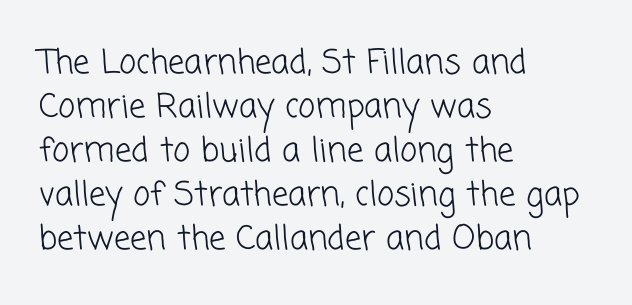
{"serif": "no", "bold": "no", "weight": "light", "width": "normal", "stroke_contrast": "low", "x_height": "medium", "monospaced": "no", "underline": "no", "align": "left", "line_spacing": "normal", "line_spacing_ratio": 1.33, "letter_spacing": "normal", "letter_spacing_em": 0.0, "glyph_px": 33}
